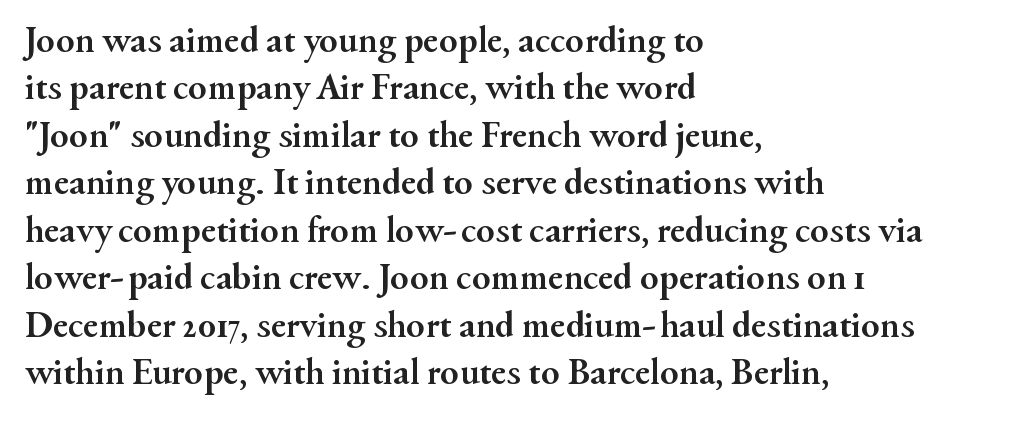
The image shows 38 px semibold serif type, upright; set left-aligned, normal line spacing (1.25x), normal letter spacing, not underlined; medium stroke contrast and a small x-height.
